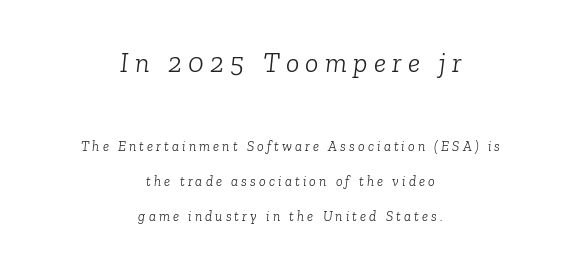
{"serif": "yes", "italic": "yes", "lean": "right", "slant_degrees": 6, "bold": "no", "weight": "light", "width": "normal", "stroke_contrast": "low", "x_height": "medium", "monospaced": "no", "underline": "no", "align": "center", "line_spacing": "loose", "line_spacing_ratio": 2.49, "letter_spacing": "wide", "letter_spacing_em": 0.22, "larger_block": "first", "size_ratio": 2.0, "glyph_px": 28}
